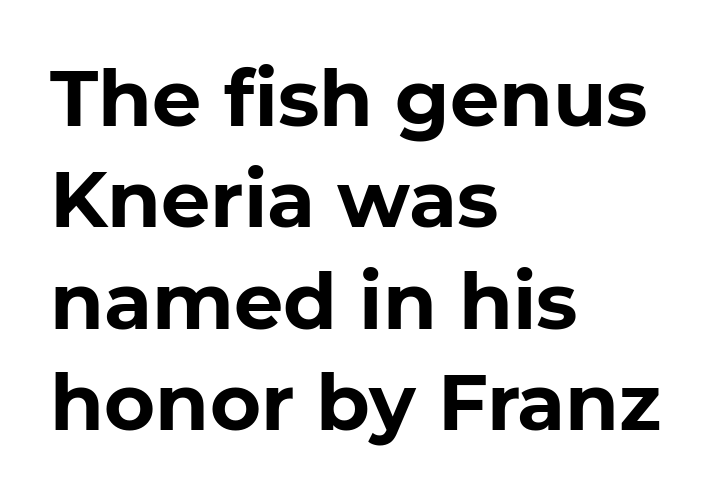
Plenty of ink on the page — the face is bold. There is no visible air inserted between adjacent glyphs. You could not count columns in this text — the font is proportionally spaced. This sample is left-justified, so line endings fall wherever the words run out. Regarding leading, the lines here are spaced in the standard way. Check where the strokes stop: nothing finishes them off — pure sans.
